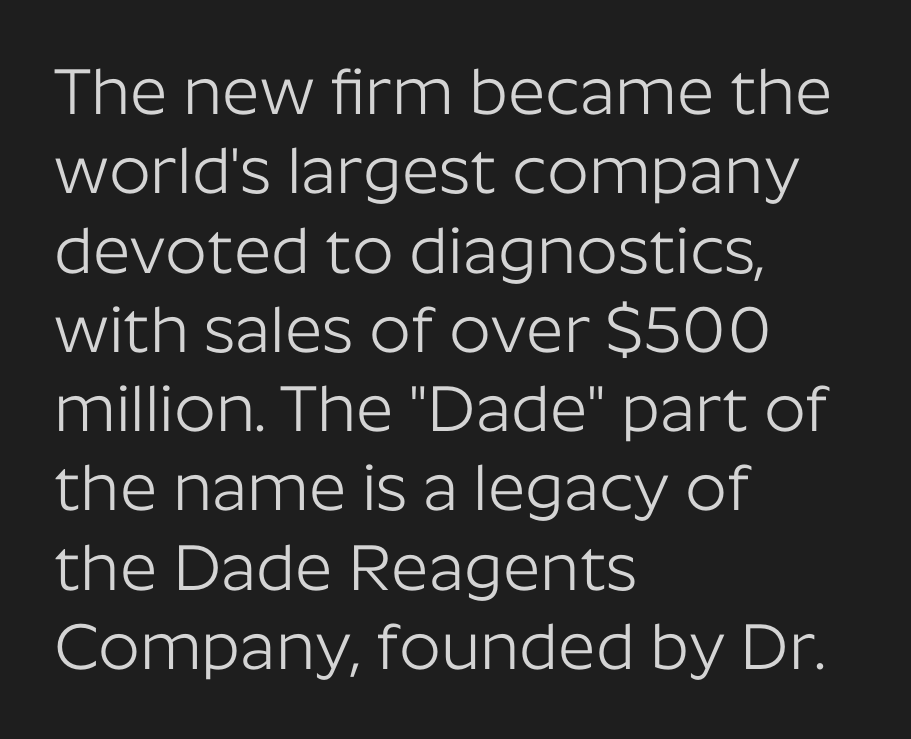
{"serif": "no", "italic": "no", "bold": "no", "weight": "light", "width": "normal", "stroke_contrast": "low", "x_height": "medium", "monospaced": "no", "underline": "no", "align": "left", "line_spacing_ratio": 1.22, "letter_spacing": "normal", "letter_spacing_em": 0.0, "glyph_px": 65}
